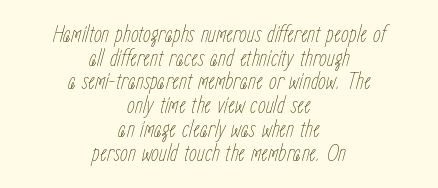
The image shows 25 px text type, italic (leaning right); set centered, tight line spacing (0.95x), normal letter spacing, not underlined.
